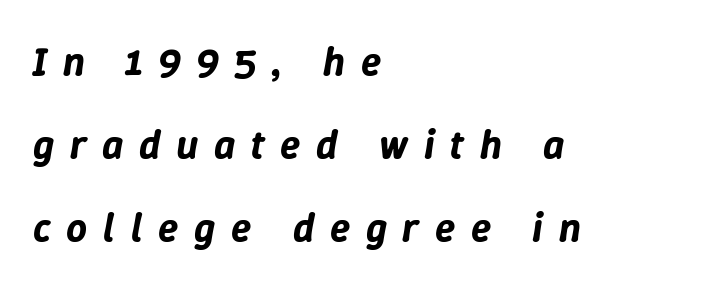
Q: Is the text italic (slanted)? A: Yes, it leans right by about 9 degrees.
Q: Is the text underlined? A: No.
Q: How is the paragraph aligned? A: Left-aligned.
Q: Is the spacing between letters normal or unusually wide? A: Unusually wide.
Q: Is the spacing between lines tight, normal or loose? A: Loose.
Q: Width (condensed, normal, or wide)? A: Normal.
Q: Stroke contrast? A: Low.
Q: x-height? A: Medium.
Q: Monospaced? A: No.
